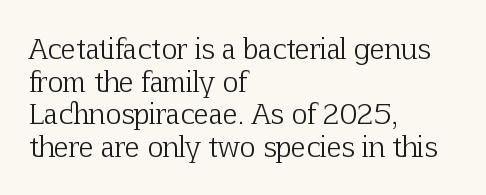
The image shows 27 px text type, upright; set left-aligned, line spacing 1.21x, normal letter spacing, not underlined.
